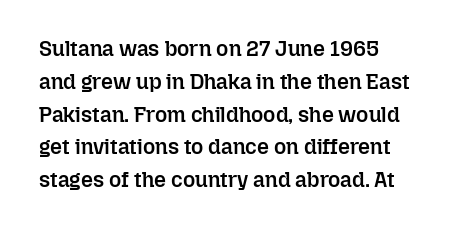
Q: Is the text bold? A: Semi-bold.
Q: Is the text italic (slanted)? A: No, it is upright.
Q: Is the text underlined? A: No.
Q: Is the spacing between letters normal or unusually wide? A: Normal.
Q: Is the spacing between lines tight, normal or loose? A: Normal.
